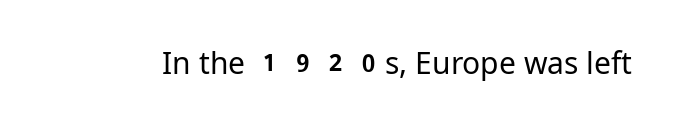
Nope, not italic — everything's standing straight. No letter is thick-stroked: the sample isn't bold. Plain, unruled lines of type. I'd call this a sans setting — the letters go barefoot. Here the designer chose a conventional face with non-uniform glyph widths. The tracking reads as untouched default to a designer's eye.
